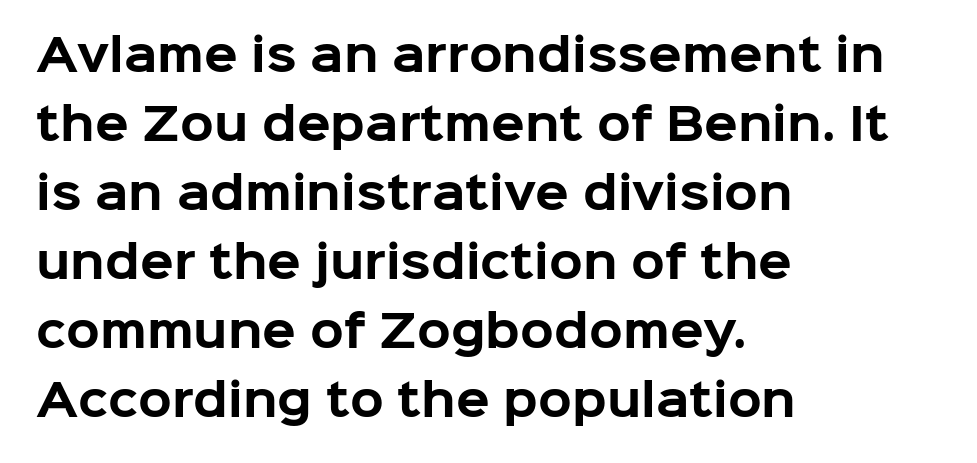
Q: Is the text bold? A: Yes.
Q: Is the text italic (slanted)? A: No, it is upright.
Q: Is the typeface a serif or a sans-serif typeface? A: Sans-serif.
Q: Is the text underlined? A: No.
Q: How is the paragraph aligned? A: Left-aligned.
Q: Is the spacing between letters normal or unusually wide? A: Normal.
Q: Is the spacing between lines tight, normal or loose? A: Normal.
Q: Width (condensed, normal, or wide)? A: Normal.
Q: Stroke contrast? A: Low.
Q: x-height? A: Medium.
Q: Monospaced? A: No.
